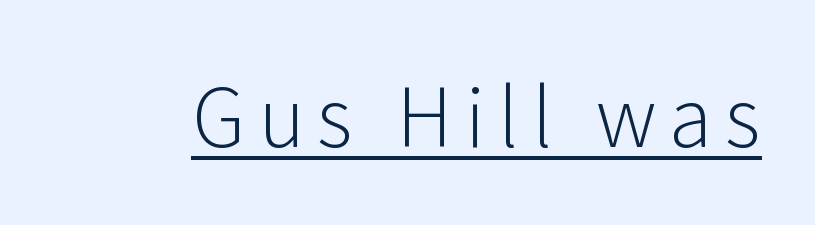
You could not count columns in this text — the font is proportionally spaced. Underline: present. Stroke terminals: plain, sans-serif. This is roman type, the default non-slanted kind. The weight tops out at a normal text grade.
